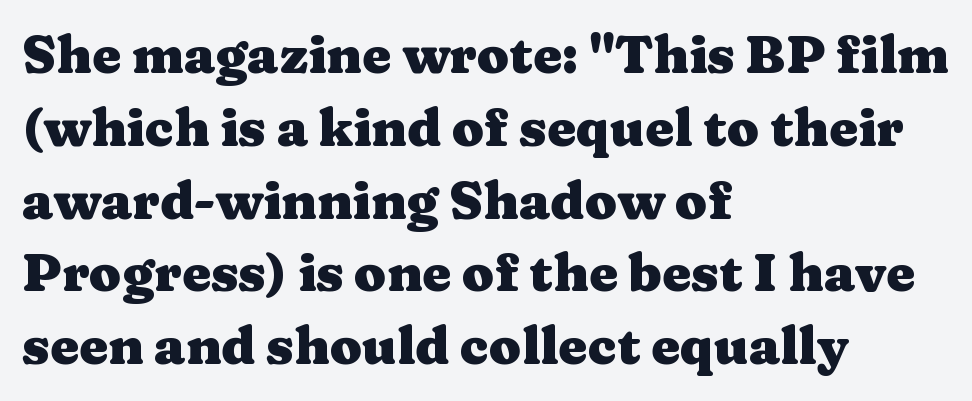
{"serif": "yes", "italic": "no", "bold": "yes", "weight": "heavy", "width": "wide", "stroke_contrast": "medium", "x_height": "medium", "monospaced": "no", "underline": "no", "align": "left", "line_spacing": "normal", "line_spacing_ratio": 1.4, "letter_spacing": "normal", "letter_spacing_em": 0.0, "glyph_px": 52}
